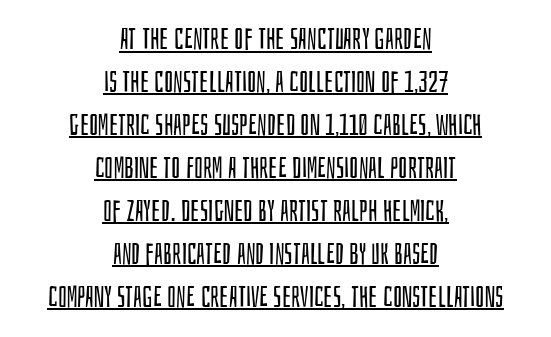
{"serif": "no", "italic": "no", "bold": "no", "weight": "regular", "width": "condensed", "stroke_contrast": "low", "x_height": "large", "monospaced": "no", "underline": "yes", "align": "center", "line_spacing": "normal", "line_spacing_ratio": 1.48, "letter_spacing": "normal", "letter_spacing_em": 0.0, "glyph_px": 29}
